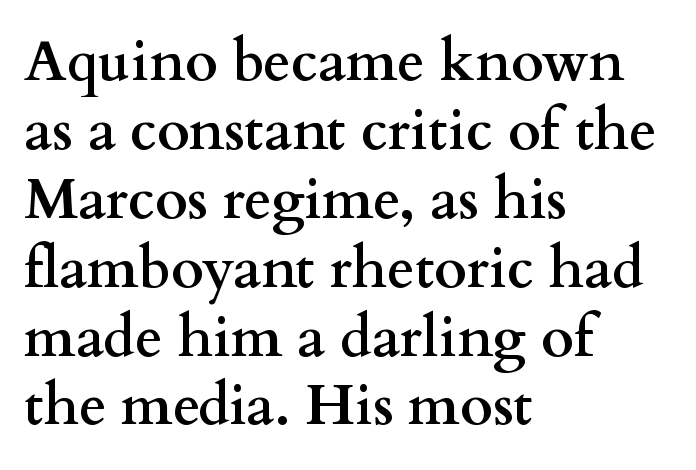
The image shows 56 px semibold, wide serif type, upright; set left-aligned, line spacing 1.23x, normal letter spacing, not underlined; medium stroke contrast and a small x-height.
